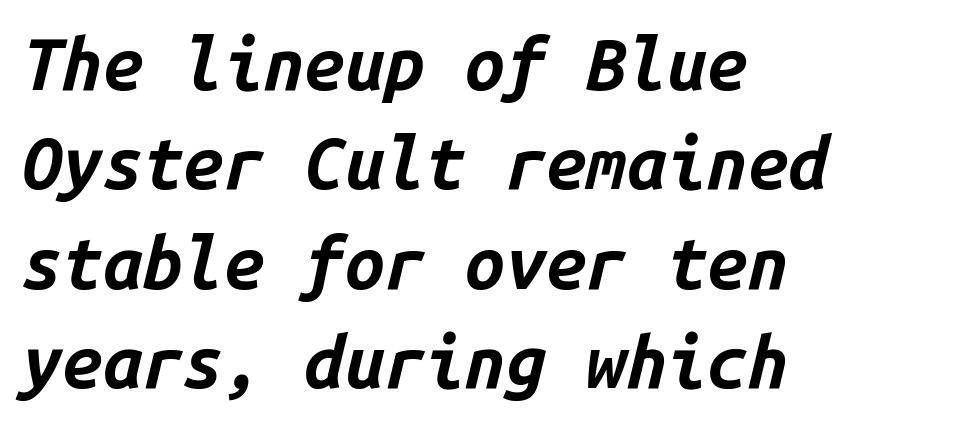
{"italic": "yes", "lean": "right", "slant_degrees": 14, "bold": "yes", "weight": "bold", "width": "normal", "stroke_contrast": "low", "x_height": "medium", "monospaced": "yes", "underline": "no", "align": "left", "line_spacing": "normal", "line_spacing_ratio": 1.38, "letter_spacing": "normal", "letter_spacing_em": 0.0, "glyph_px": 72}
